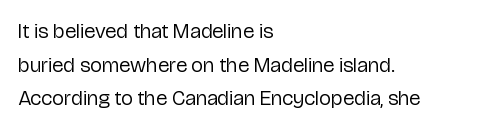
The image shows 21 px text type, upright; set left-aligned, normal line spacing (1.6x), normal letter spacing, not underlined.
